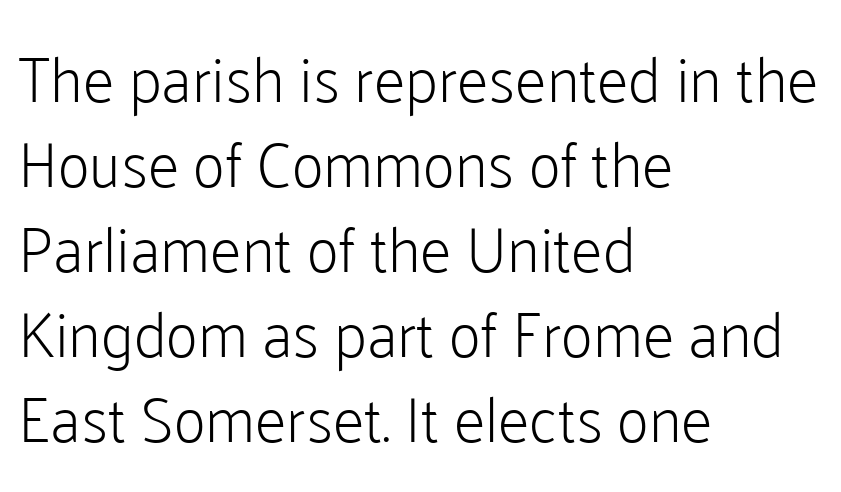
The image shows 63 px light sans-serif type, upright; set left-aligned, normal line spacing (1.35x), normal letter spacing, not underlined; low stroke contrast and a medium x-height.
